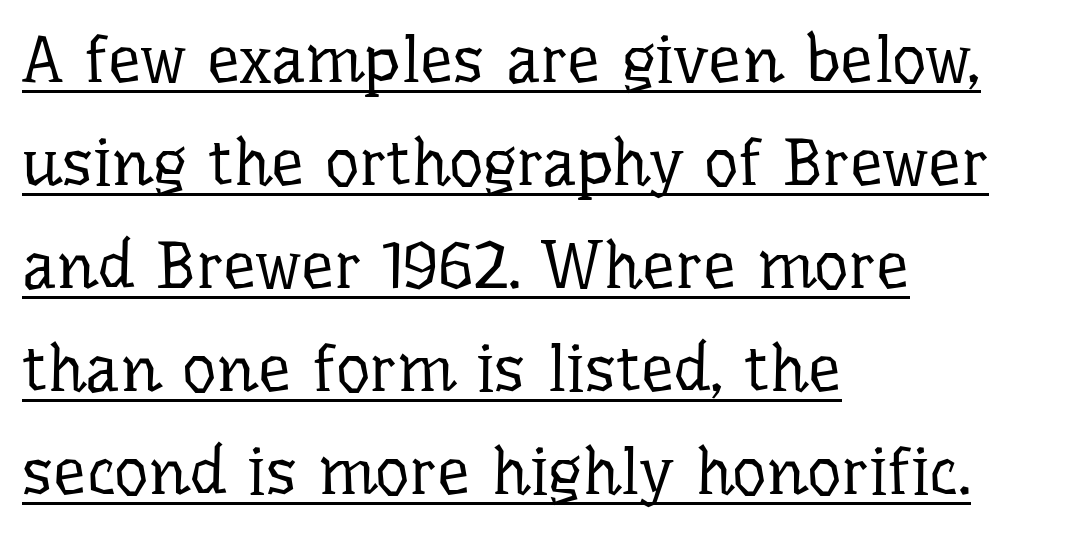
Q: Is the text bold? A: No.
Q: Is the text italic (slanted)? A: No, it is upright.
Q: Is the typeface a serif or a sans-serif typeface? A: Serif.
Q: Is the text underlined? A: Yes.
Q: How is the paragraph aligned? A: Left-aligned.
Q: Is the spacing between letters normal or unusually wide? A: Normal.
Q: Is the spacing between lines tight, normal or loose? A: Normal.
Q: Width (condensed, normal, or wide)? A: Normal.
Q: Stroke contrast? A: Low.
Q: x-height? A: Medium.
Q: Monospaced? A: No.
